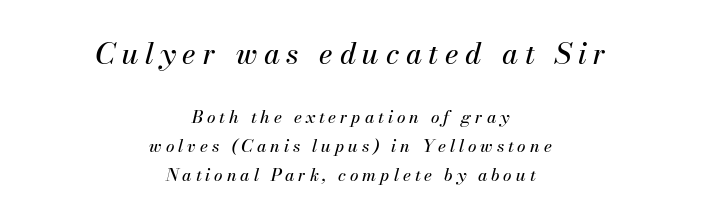
{"italic": "yes", "lean": "right", "slant_degrees": 13, "width": "normal", "stroke_contrast": "medium", "x_height": "small", "monospaced": "no", "underline": "no", "align": "center", "line_spacing": "normal", "line_spacing_ratio": 1.7, "letter_spacing": "wide", "letter_spacing_em": 0.23, "larger_block": "first", "size_ratio": 1.71, "glyph_px": 29}
